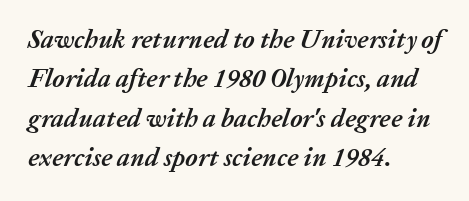
There is no visible air inserted between adjacent glyphs. Characters are canted at an angle relative to the baseline's perpendicular. The compositor pushed each line to the left boundary. Baseline-to-baseline distance is the conventional proportion of letter height. The font is running at its bold setting. Underlining? Definitely not there.
